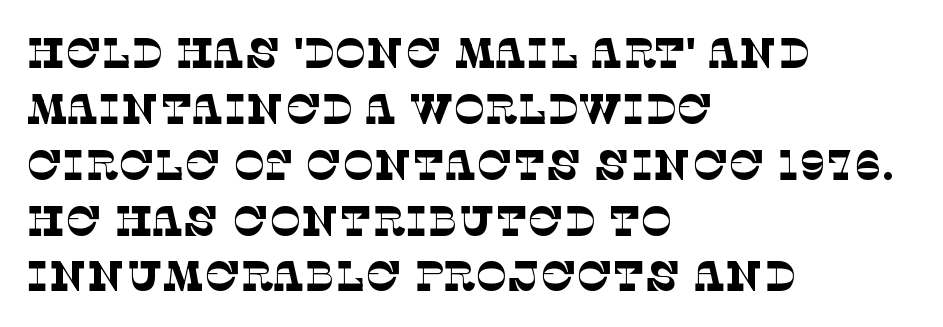
Q: Is the text bold? A: No.
Q: Is the typeface a serif or a sans-serif typeface? A: Serif.
Q: Is the text underlined? A: No.
Q: How is the paragraph aligned? A: Left-aligned.
Q: Is the spacing between letters normal or unusually wide? A: Normal.
Q: Is the spacing between lines tight, normal or loose? A: Normal.
Q: Width (condensed, normal, or wide)? A: Normal.
Q: Stroke contrast? A: Low.
Q: x-height? A: Large.
Q: Monospaced? A: No.
